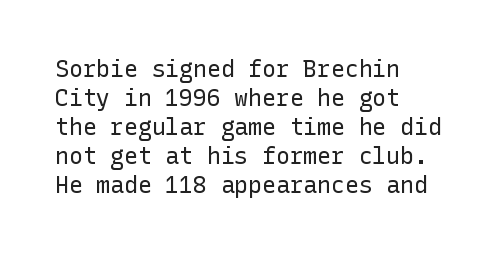
The image shows 23 px text type, upright; set left-aligned, normal line spacing (1.26x), normal letter spacing, not underlined.
